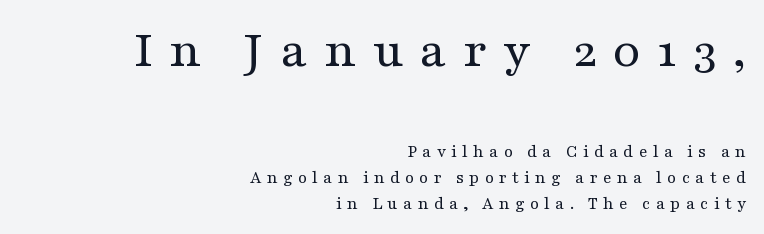
{"serif": "yes", "italic": "no", "bold": "no", "weight": "regular", "width": "wide", "stroke_contrast": "medium", "x_height": "medium", "monospaced": "no", "underline": "no", "align": "right", "line_spacing": "normal", "line_spacing_ratio": 1.47, "letter_spacing": "wide", "letter_spacing_em": 0.29, "larger_block": "first", "size_ratio": 3.0, "glyph_px": 54}
